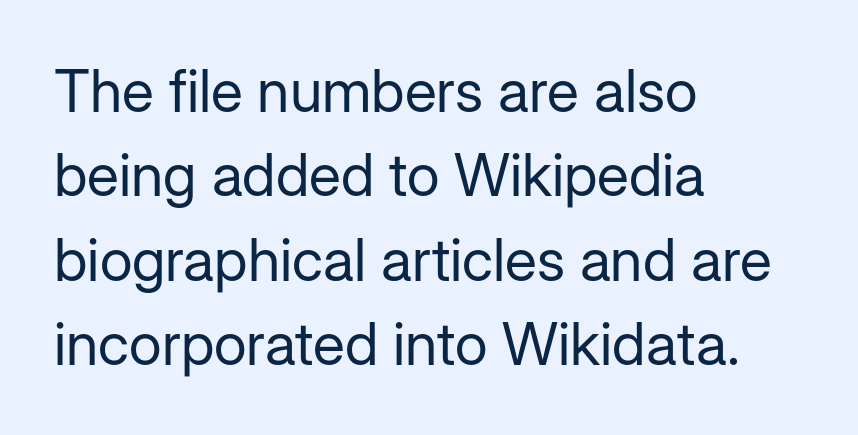
The image shows 59 px regular-weight sans-serif type, upright; set left-aligned, normal line spacing (1.43x), normal letter spacing, not underlined; low stroke contrast and a medium x-height.
